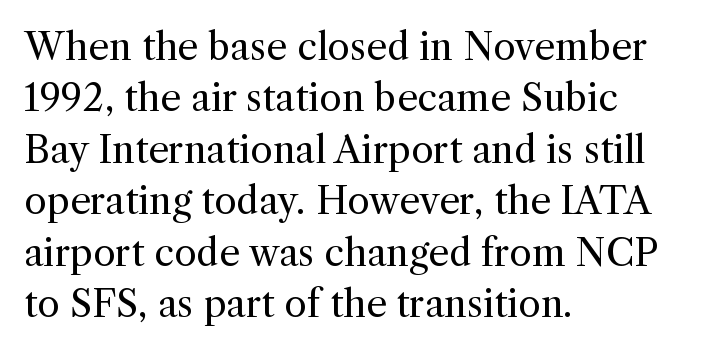
The image shows 37 px regular-weight serif type, upright; set left-aligned, normal line spacing (1.39x), normal letter spacing, not underlined; a medium x-height.
